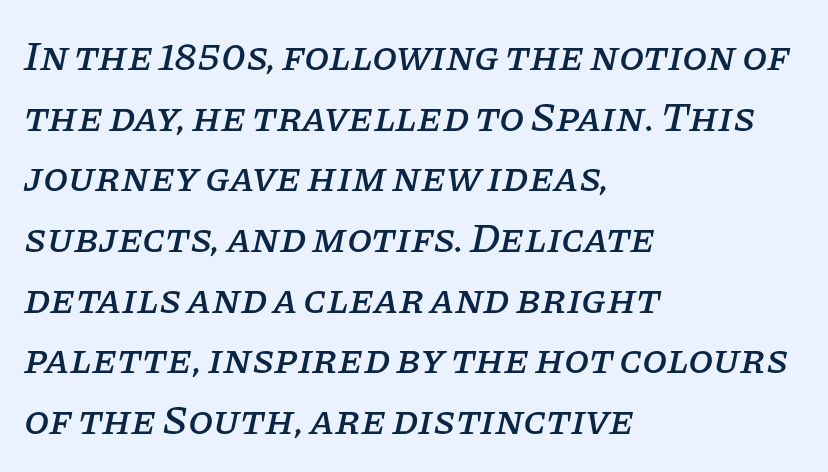
The image shows 41 px serif type, italic (leaning right); set left-aligned, normal line spacing (1.48x), normal letter spacing, not underlined; low stroke contrast and a large x-height.
